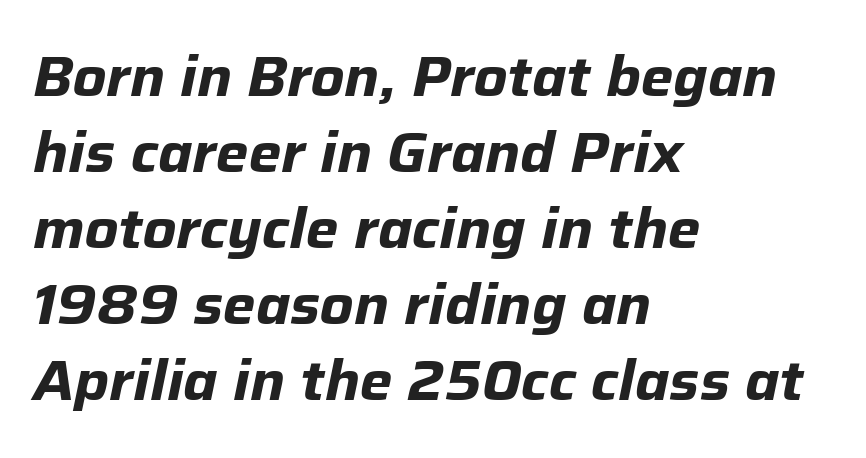
Q: Is the text bold? A: Yes.
Q: Is the text italic (slanted)? A: Yes, it leans right by about 12 degrees.
Q: Is the text underlined? A: No.
Q: How is the paragraph aligned? A: Left-aligned.
Q: Is the spacing between letters normal or unusually wide? A: Normal.
Q: Is the spacing between lines tight, normal or loose? A: Normal.
Q: Width (condensed, normal, or wide)? A: Normal.
Q: Stroke contrast? A: Low.
Q: x-height? A: Medium.
Q: Monospaced? A: No.
